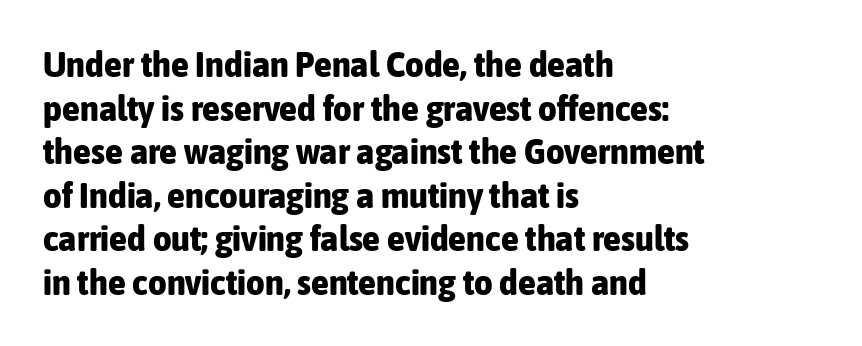
The lines in this sample share a left origin and differ only in where they stop. Typographically, this falls in the sans-serif category. Letters rest on an invisible, unmarked baseline. As a designer I'd log this as weight 700, bold. Observe the ordinary spacing: letters are neighbours, not strangers.
